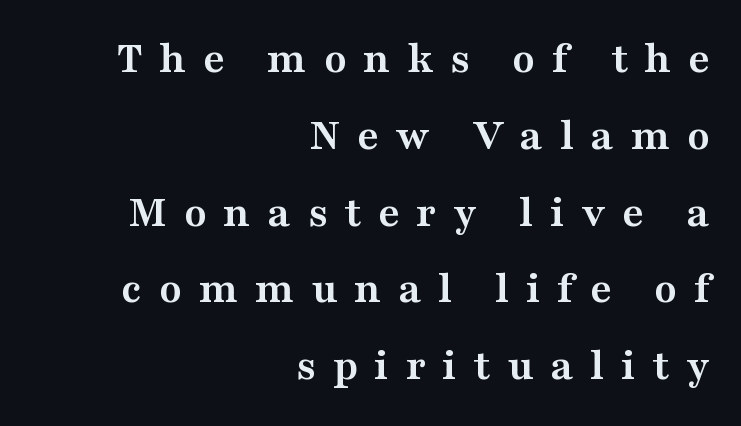
The image shows 46 px semibold, wide serif type, upright; set right-aligned, normal line spacing (1.67x), unusually wide letter spacing (+0.36 em), not underlined; medium stroke contrast and a medium x-height.
